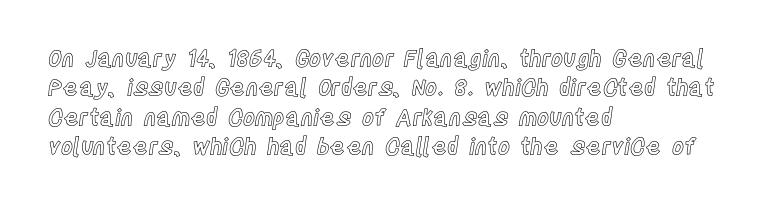
One-word summary of the alignment: left. The tracking reads as untouched default to a designer's eye. Each row of text sits above clean, open space. Does the leading feel generous? No, just average.
